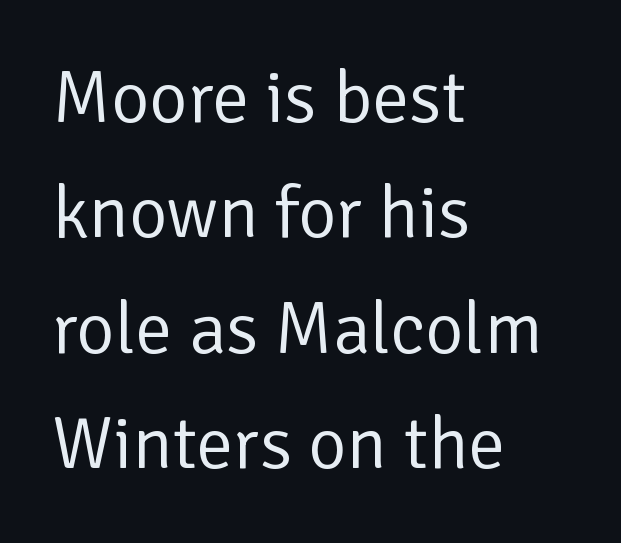
Q: Is the text bold? A: No.
Q: Is the text italic (slanted)? A: No, it is upright.
Q: Is the typeface a serif or a sans-serif typeface? A: Sans-serif.
Q: Is the text underlined? A: No.
Q: How is the paragraph aligned? A: Left-aligned.
Q: Is the spacing between letters normal or unusually wide? A: Normal.
Q: Is the spacing between lines tight, normal or loose? A: Normal.
Q: Width (condensed, normal, or wide)? A: Normal.
Q: Stroke contrast? A: Low.
Q: x-height? A: Medium.
Q: Monospaced? A: No.
